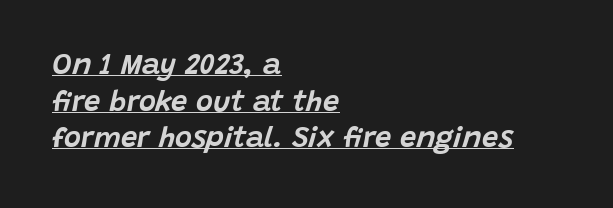
{"italic": "yes", "lean": "right", "slant_degrees": 15, "width": "normal", "stroke_contrast": "low", "x_height": "large", "monospaced": "no", "underline": "yes", "align": "left", "line_spacing": "normal", "line_spacing_ratio": 1.26, "letter_spacing": "normal", "letter_spacing_em": 0.0, "glyph_px": 29}
